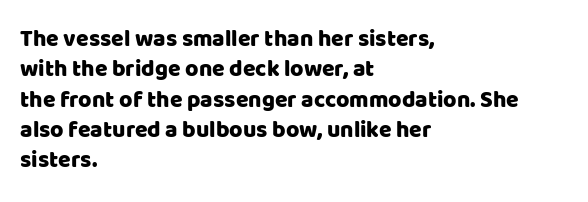
The face used here is rendered with its standard letterfit. These lines are set flush left with a ragged right edge. The glyphs are unaccompanied by any horizontal stroke below them. Normally led — the rows are evenly, conventionally spaced. Do the letters lean? They stand straight.
